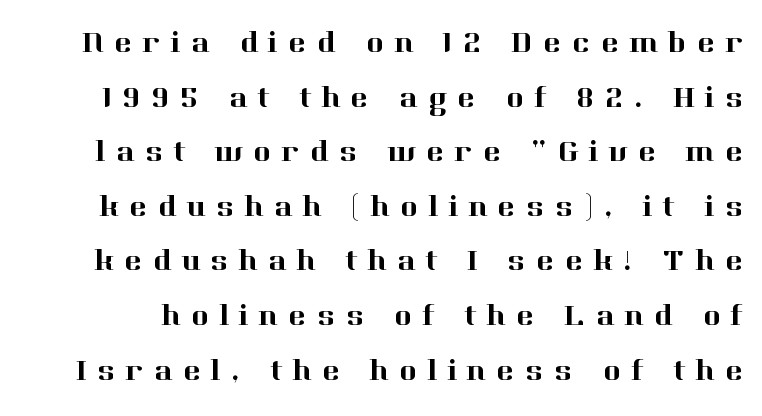
Rendered with straight, roman letterforms. You could only call the tracking loose — the letters float apart. Rule under the text: the space is simply empty. Note the varied advance widths — an 'i' is clearly narrower than an 'm'. The type family on display is of the serif kind.
